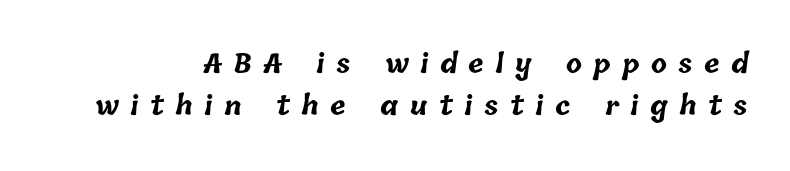
{"bold": "yes", "underline": "no", "line_spacing": "normal", "line_spacing_ratio": 1.62, "letter_spacing": "wide", "letter_spacing_em": 0.44, "glyph_px": 26}
